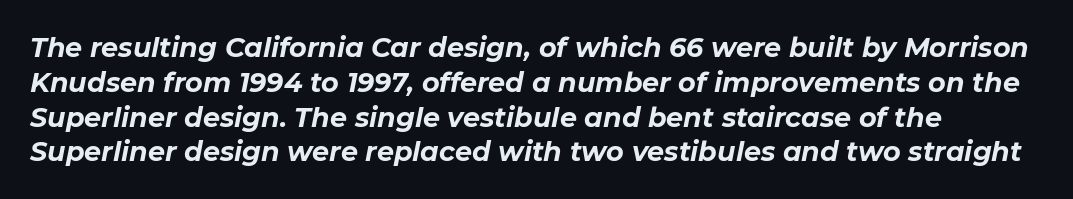
The image shows 27 px bold type, italic (leaning right); set normal line spacing (1.29x), normal letter spacing, not underlined.
